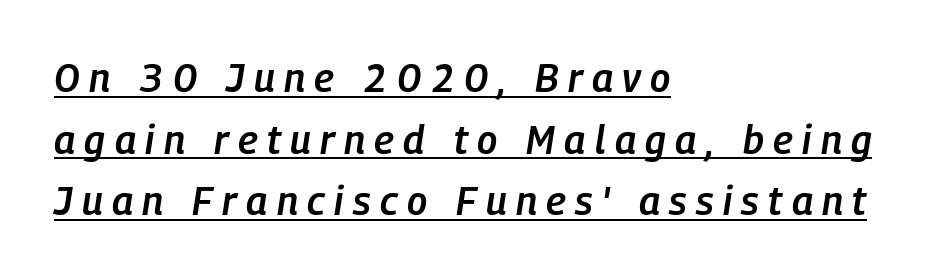
Substantial extra tracking has been applied to these lines. The whole block is typeset with a tilt. Layout note: lines flush left. Leading: standard. Compared with an ordinary text face, these strokes are moderately heavier — a semibold.
